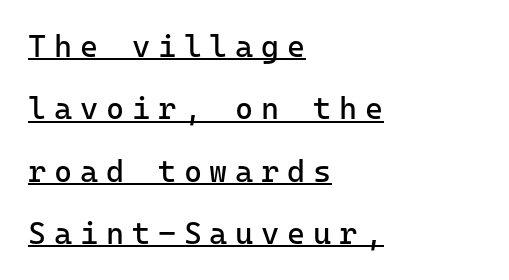
The image shows 31 px regular-weight sans-serif type, upright, monospaced; set left-aligned, loose line spacing (2.01x), unusually wide letter spacing (+0.25 em), underlined; low stroke contrast and a medium x-height.
